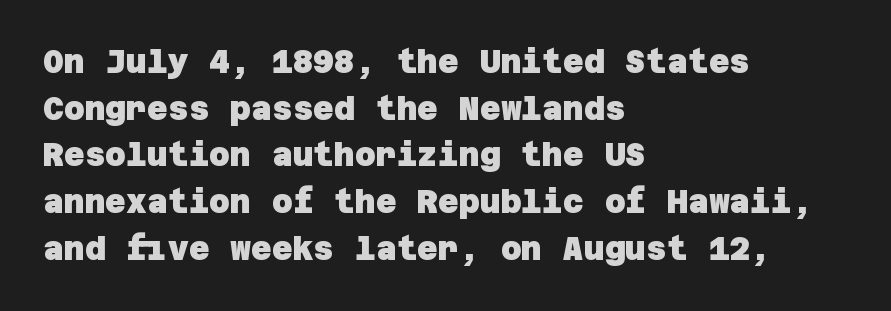
The passage shown is typeset with a sans-serif family. Summary of vertical rhythm: regular, with standard interline spacing. All the whitespace from short lines collects on the right. Weight: bold. Words float on clear page, feet unadorned.
